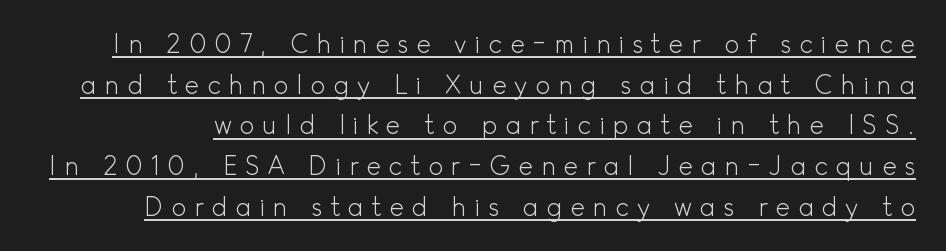
You can tell it's not italic because the verticals are truly vertical. Is there much room between lines? A standard amount, neither cramped nor airy. Stem width sits at or under what a default text font uses. Inter-character spacing is expanded well beyond the font's built-in metrics.
